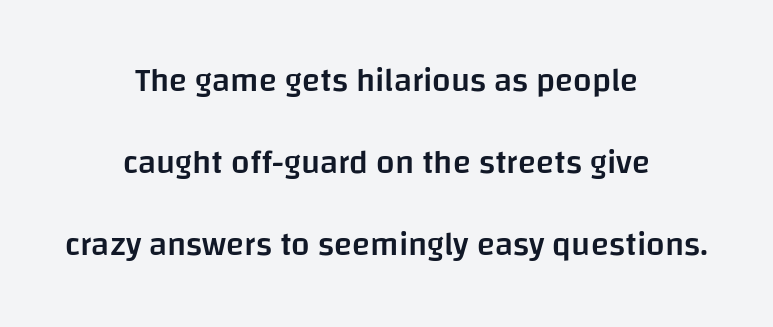
{"serif": "no", "italic": "no", "bold": "semi", "weight": "semibold", "width": "normal", "stroke_contrast": "low", "x_height": "large", "monospaced": "no", "underline": "no", "align": "center", "line_spacing": "loose", "line_spacing_ratio": 2.49, "letter_spacing": "normal", "letter_spacing_em": 0.0, "glyph_px": 33}
